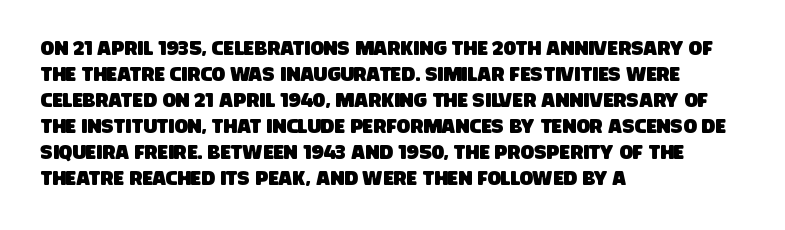
The image shows 20 px text type; set left-aligned, normal line spacing (1.3x), normal letter spacing, not underlined.
